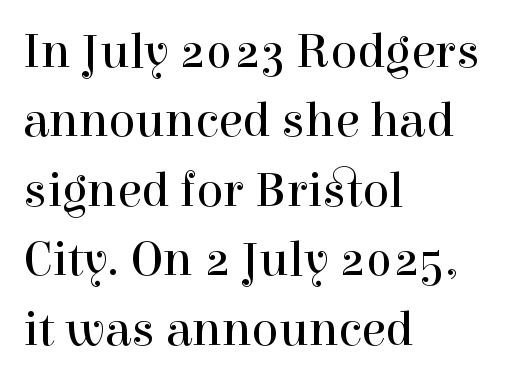
Q: Is the text bold? A: No.
Q: Is the text italic (slanted)? A: No, it is upright.
Q: Is the typeface a serif or a sans-serif typeface? A: Serif.
Q: Is the text underlined? A: No.
Q: How is the paragraph aligned? A: Left-aligned.
Q: Is the spacing between letters normal or unusually wide? A: Normal.
Q: Is the spacing between lines tight, normal or loose? A: Normal.
Q: Width (condensed, normal, or wide)? A: Normal.
Q: x-height? A: Medium.
Q: Monospaced? A: No.
